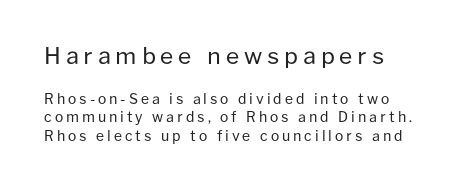
The image shows 23 px text type, upright; set left-aligned, normal line spacing (1.3x), unusually wide letter spacing (+0.21 em), not underlined; the first (top) block is 1.64x larger.
